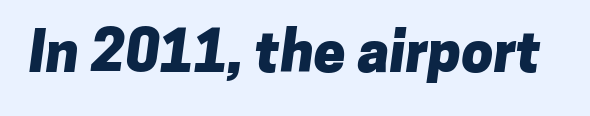
{"serif": "no", "bold": "yes", "weight": "heavy", "width": "normal", "stroke_contrast": "low", "x_height": "medium", "monospaced": "no", "underline": "no", "letter_spacing": "normal", "letter_spacing_em": 0.0, "glyph_px": 57}
